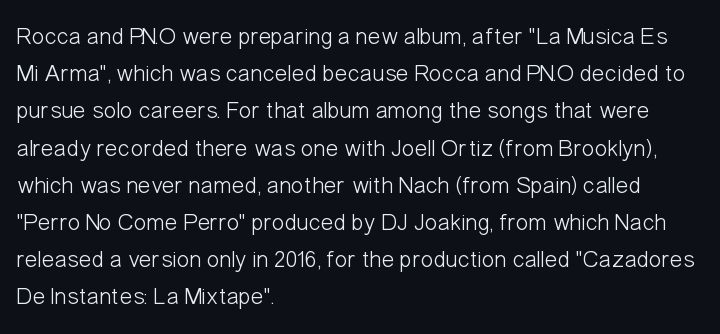
Q: Is the text bold? A: No.
Q: Is the text italic (slanted)? A: No, it is upright.
Q: Is the text underlined? A: No.
Q: How is the paragraph aligned? A: Left-aligned.
Q: Is the spacing between letters normal or unusually wide? A: Normal.
Q: Is the spacing between lines tight, normal or loose? A: Normal.
